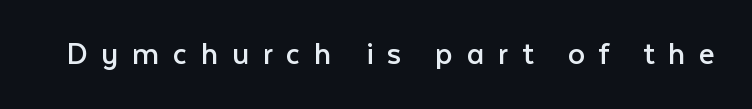
Q: Is the text bold? A: No.
Q: Is the text italic (slanted)? A: No, it is upright.
Q: Is the typeface a serif or a sans-serif typeface? A: Sans-serif.
Q: Is the text underlined? A: No.
Q: Is the spacing between letters normal or unusually wide? A: Unusually wide.
Q: Width (condensed, normal, or wide)? A: Normal.
Q: Stroke contrast? A: Low.
Q: x-height? A: Medium.
Q: Monospaced? A: No.
